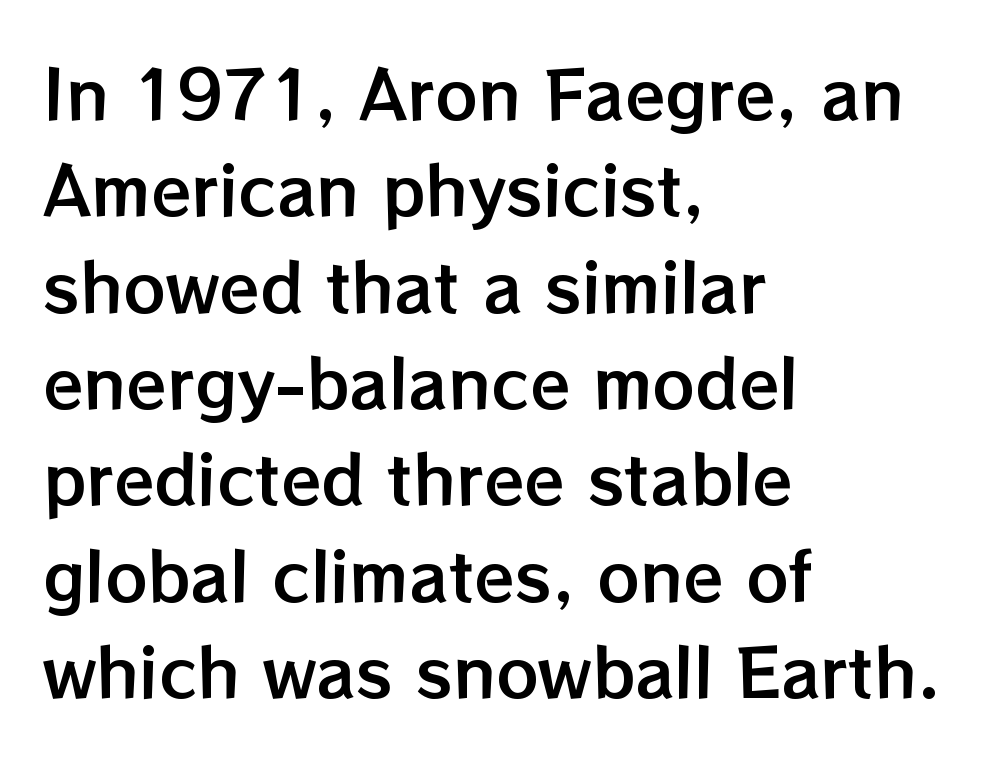
All the whitespace from short lines collects on the right. Compared with typical body copy, the letter spacing here is the same. Is this a fixed-width face? No — the glyphs have proportional, varying widths. Any mark beneath the type? The region is blank.
